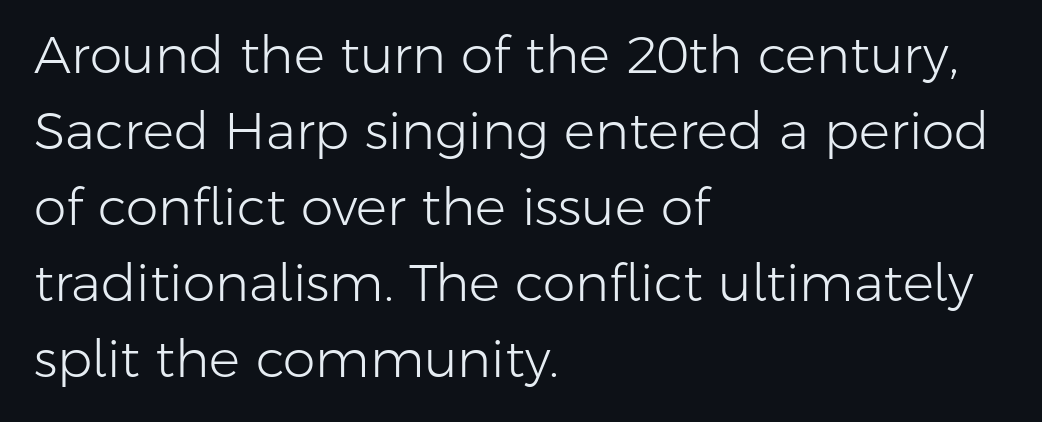
The image shows 52 px light sans-serif type, upright; set left-aligned, normal line spacing (1.46x), normal letter spacing, not underlined; low stroke contrast and a medium x-height.
